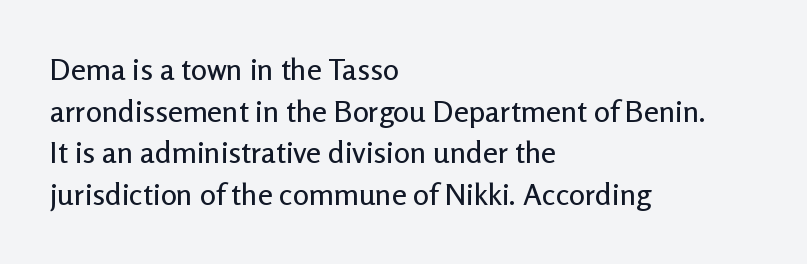
The image shows 30 px sans-serif type, upright; set left-aligned, normal line spacing (1.39x), normal letter spacing, not underlined; low stroke contrast and a medium x-height.
